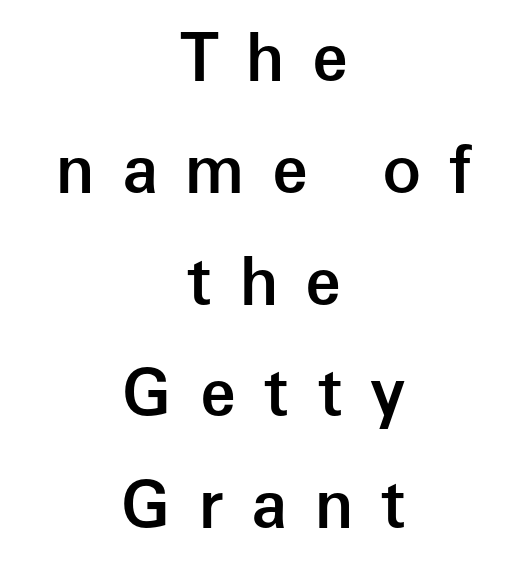
Q: Is the text bold? A: Semi-bold.
Q: Is the text italic (slanted)? A: No, it is upright.
Q: Is the typeface a serif or a sans-serif typeface? A: Sans-serif.
Q: Is the text underlined? A: No.
Q: How is the paragraph aligned? A: Centered.
Q: Is the spacing between letters normal or unusually wide? A: Unusually wide.
Q: Width (condensed, normal, or wide)? A: Normal.
Q: Stroke contrast? A: Low.
Q: x-height? A: Medium.
Q: Monospaced? A: No.
